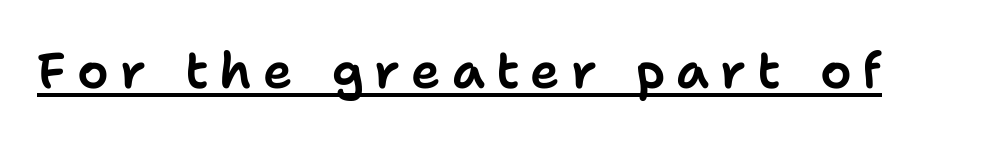
The image shows 50 px sans-serif type, upright; set unusually wide letter spacing (+0.22 em), underlined; low stroke contrast and a medium x-height.
